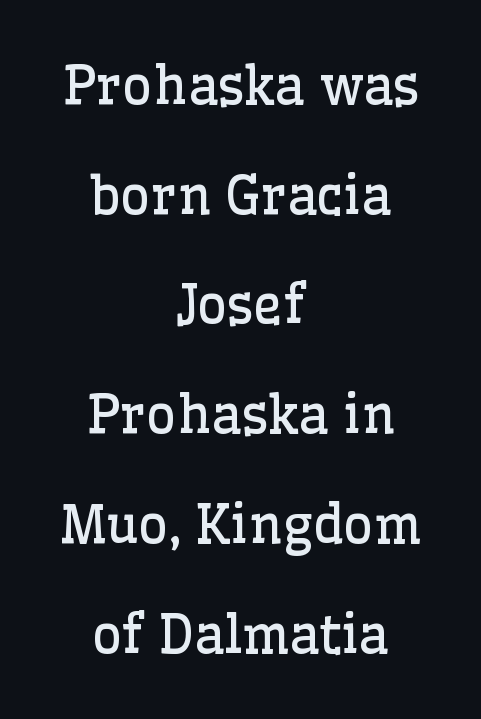
Q: Is the text bold? A: No.
Q: Is the text italic (slanted)? A: No, it is upright.
Q: Is the typeface a serif or a sans-serif typeface? A: Serif.
Q: Is the text underlined? A: No.
Q: How is the paragraph aligned? A: Centered.
Q: Is the spacing between letters normal or unusually wide? A: Normal.
Q: Is the spacing between lines tight, normal or loose? A: Loose.
Q: Width (condensed, normal, or wide)? A: Normal.
Q: Stroke contrast? A: Low.
Q: x-height? A: Medium.
Q: Monospaced? A: No.
